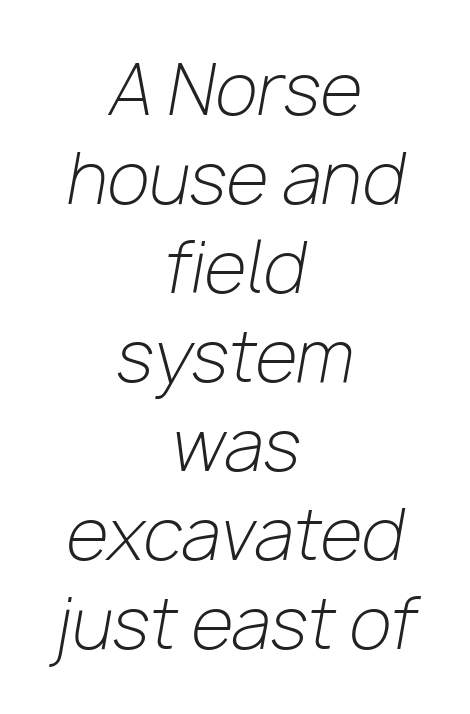
The image shows 69 px light type, italic (leaning right); set centered, normal line spacing (1.29x), normal letter spacing, not underlined; low stroke contrast and a medium x-height.
